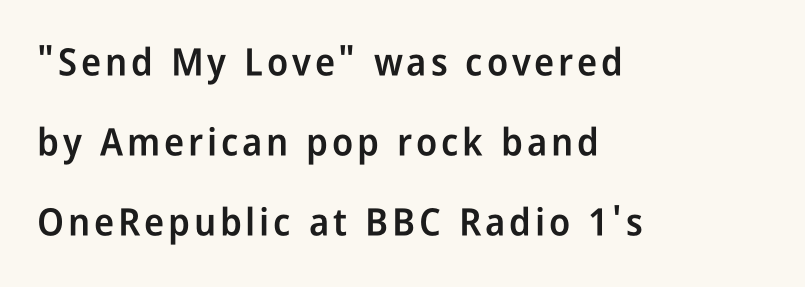
Q: Is the text bold? A: Semi-bold.
Q: Is the text italic (slanted)? A: No, it is upright.
Q: Is the typeface a serif or a sans-serif typeface? A: Sans-serif.
Q: Is the text underlined? A: No.
Q: How is the paragraph aligned? A: Left-aligned.
Q: Is the spacing between lines tight, normal or loose? A: Loose.
Q: Width (condensed, normal, or wide)? A: Condensed.
Q: Stroke contrast? A: Low.
Q: x-height? A: Medium.
Q: Monospaced? A: No.
